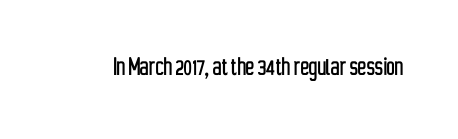
The image shows 29 px condensed sans-serif type, upright; set normal letter spacing, not underlined; low stroke contrast and a medium x-height.
